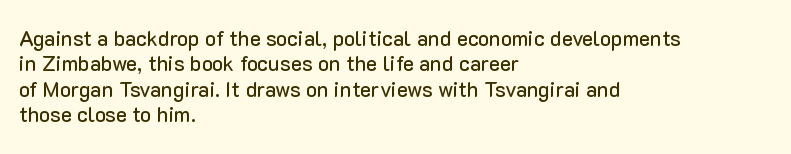
Short and long lines alike share a common starting point at left. Letters rest on an invisible, unmarked baseline. No extra tracking has been applied to these lines. Is there any slant? The stems are plumb.
